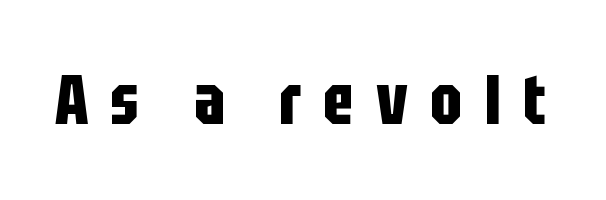
{"serif": "no", "italic": "no", "bold": "yes", "weight": "bold", "width": "condensed", "stroke_contrast": "low", "x_height": "large", "monospaced": "no", "underline": "no", "letter_spacing": "wide", "letter_spacing_em": 0.32, "glyph_px": 69}
